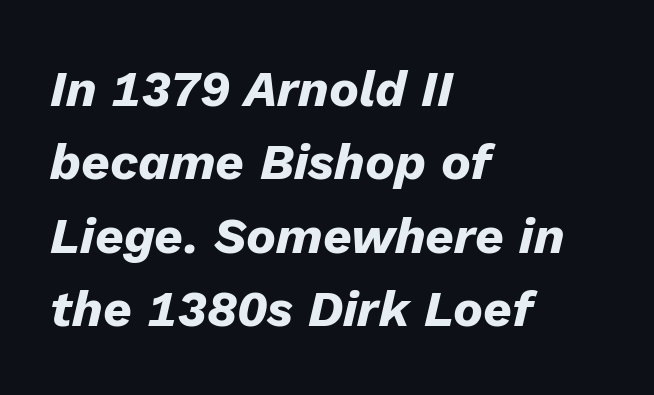
{"italic": "yes", "lean": "right", "slant_degrees": 13, "bold": "yes", "weight": "heavy", "width": "normal", "stroke_contrast": "low", "x_height": "medium", "monospaced": "no", "underline": "no", "align": "left", "line_spacing": "normal", "line_spacing_ratio": 1.47, "letter_spacing": "normal", "letter_spacing_em": 0.0, "glyph_px": 50}
